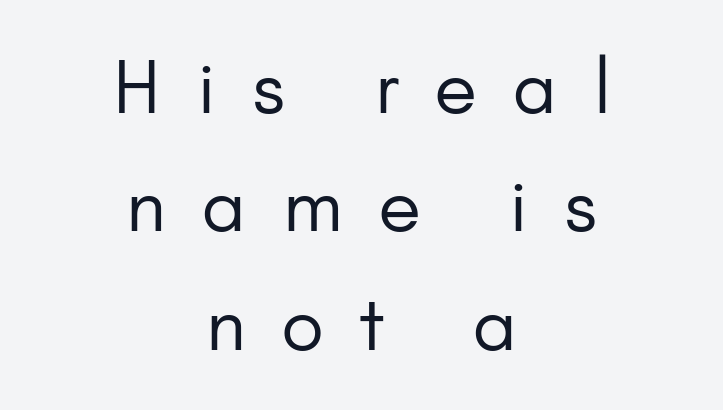
Q: Is the text bold? A: No.
Q: Is the text italic (slanted)? A: No, it is upright.
Q: Is the typeface a serif or a sans-serif typeface? A: Sans-serif.
Q: Is the text underlined? A: No.
Q: How is the paragraph aligned? A: Centered.
Q: Is the spacing between letters normal or unusually wide? A: Unusually wide.
Q: Is the spacing between lines tight, normal or loose? A: Normal.
Q: Width (condensed, normal, or wide)? A: Normal.
Q: Stroke contrast? A: Low.
Q: x-height? A: Small.
Q: Monospaced? A: No.
